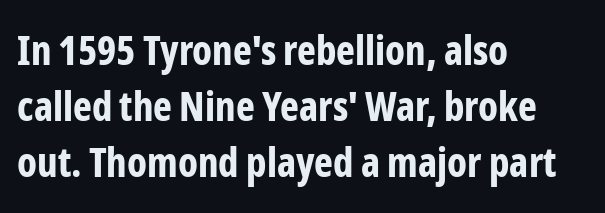
The image shows 40 px bold, condensed sans-serif type, upright; set left-aligned, normal line spacing (1.4x), normal letter spacing, not underlined; low stroke contrast and a medium x-height.
